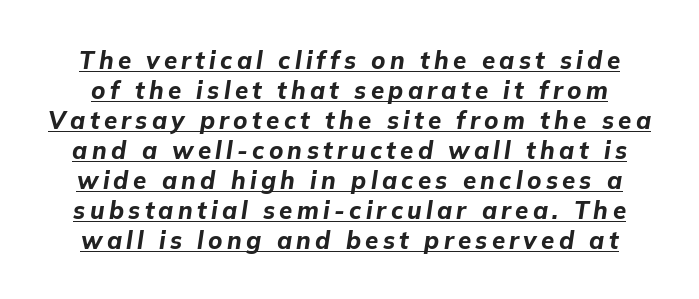
The sample has been set heavy, in full bold. Does a line run under the words? Yes, clearly. Rows of type keep a routine distance in the vertical direction. Every character sits at an angle, as italics do.
